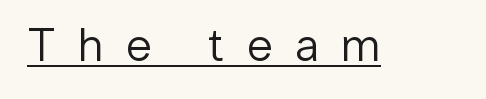
{"serif": "no", "italic": "no", "bold": "no", "weight": "regular", "width": "normal", "stroke_contrast": "low", "x_height": "medium", "monospaced": "no", "underline": "yes", "letter_spacing": "wide", "letter_spacing_em": 0.48, "glyph_px": 47}
